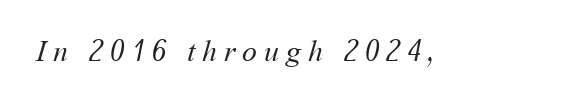
The image shows 30 px regular-weight type; set unusually wide letter spacing (+0.23 em), not underlined; medium stroke contrast and a medium x-height.
